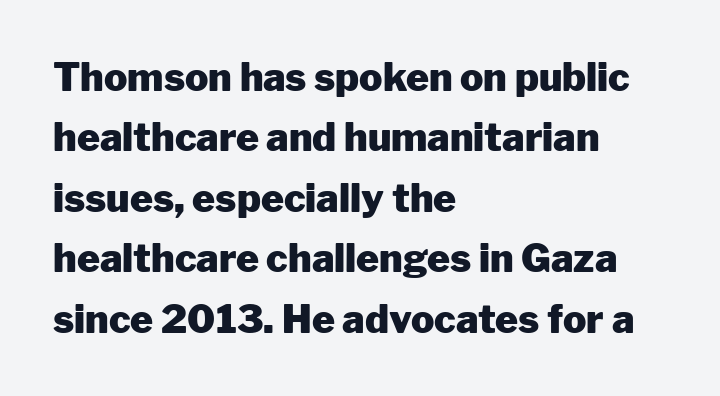
{"serif": "no", "italic": "no", "bold": "yes", "weight": "heavy", "width": "normal", "stroke_contrast": "low", "x_height": "medium", "monospaced": "no", "underline": "no", "align": "left", "line_spacing": "normal", "line_spacing_ratio": 1.55, "letter_spacing": "normal", "letter_spacing_em": 0.0, "glyph_px": 39}
